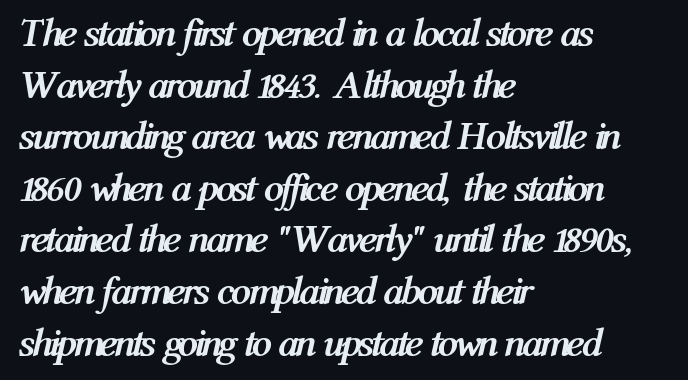
Q: Is the text bold? A: Yes.
Q: Is the text italic (slanted)? A: Yes, it leans right by about 12 degrees.
Q: Is the text underlined? A: No.
Q: How is the paragraph aligned? A: Left-aligned.
Q: Is the spacing between letters normal or unusually wide? A: Normal.
Q: Is the spacing between lines tight, normal or loose? A: Normal.
Q: Width (condensed, normal, or wide)? A: Condensed.
Q: Stroke contrast? A: Medium.
Q: x-height? A: Medium.
Q: Monospaced? A: No.
